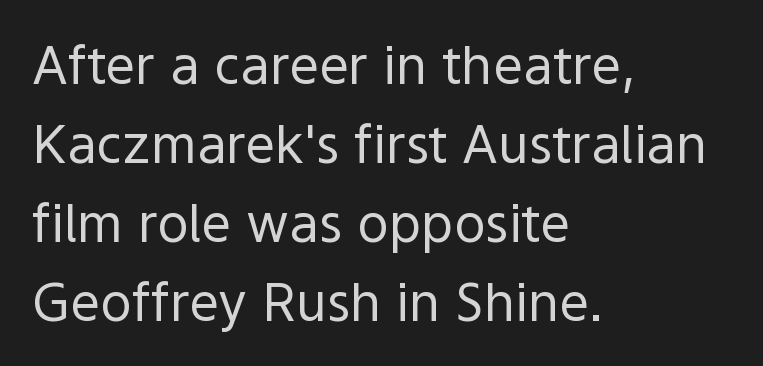
The image shows 53 px regular-weight sans-serif type, upright; set left-aligned, normal line spacing (1.49x), normal letter spacing, not underlined; a medium x-height.
